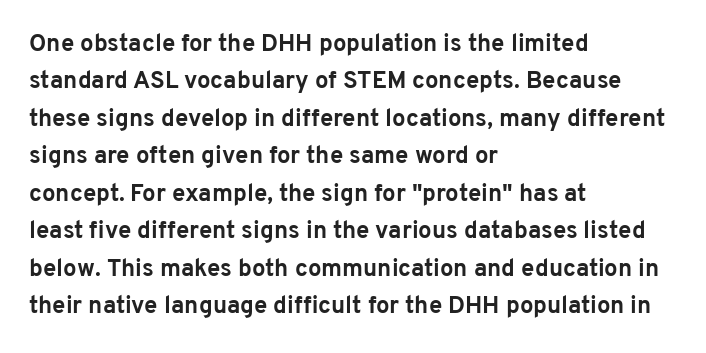
The image shows 24 px bold type, upright; set left-aligned, normal line spacing (1.56x), normal letter spacing, not underlined.
